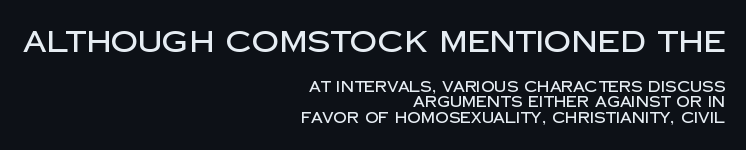
The image shows 30 px sans-serif type, upright; set right-aligned, tight line spacing (1.03x), normal letter spacing, not underlined; the first (top) block is 2.0x larger; low stroke contrast and a large x-height.
